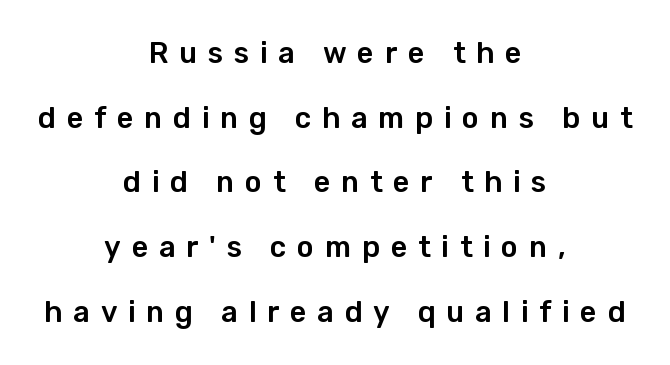
The image shows 29 px sans-serif type, upright; set centered, loose line spacing (2.23x), unusually wide letter spacing (+0.37 em), not underlined; low stroke contrast and a medium x-height.
